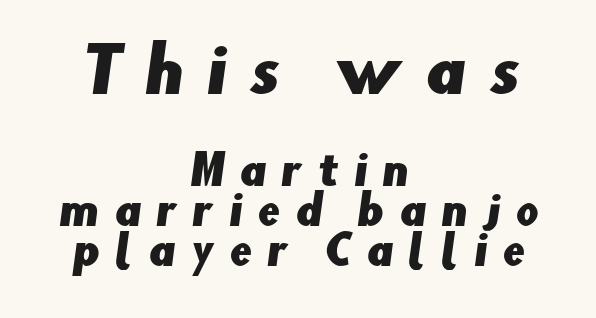
Q: Is the typeface a serif or a sans-serif typeface? A: Sans-serif.
Q: Is the text underlined? A: No.
Q: How is the paragraph aligned? A: Centered.
Q: Is the spacing between letters normal or unusually wide? A: Unusually wide.
Q: Is the spacing between lines tight, normal or loose? A: Tight.
Q: Which block of text is set in a larger size, the first (top) or the second (bottom)? A: The first (top) one.
Q: Width (condensed, normal, or wide)? A: Normal.
Q: Stroke contrast? A: Low.
Q: x-height? A: Small.
Q: Monospaced? A: No.
